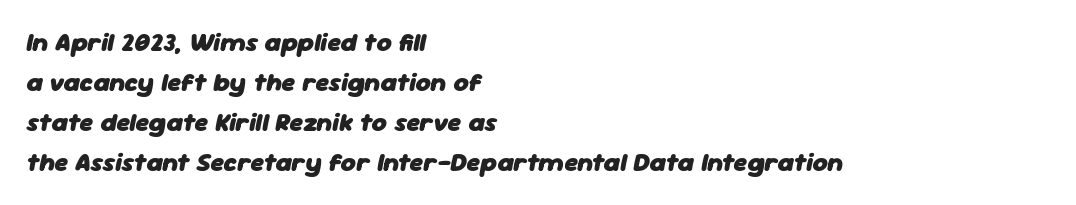
Q: Is the text bold? A: Yes.
Q: Is the text italic (slanted)? A: Yes, it leans right by about 11 degrees.
Q: Is the text underlined? A: No.
Q: How is the paragraph aligned? A: Left-aligned.
Q: Is the spacing between letters normal or unusually wide? A: Normal.
Q: Is the spacing between lines tight, normal or loose? A: Normal.
